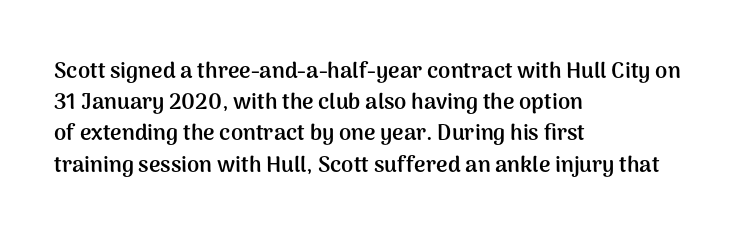
{"italic": "no", "bold": "yes", "underline": "no", "align": "left", "line_spacing": "normal", "line_spacing_ratio": 1.42, "letter_spacing": "normal", "letter_spacing_em": 0.0, "glyph_px": 22}
